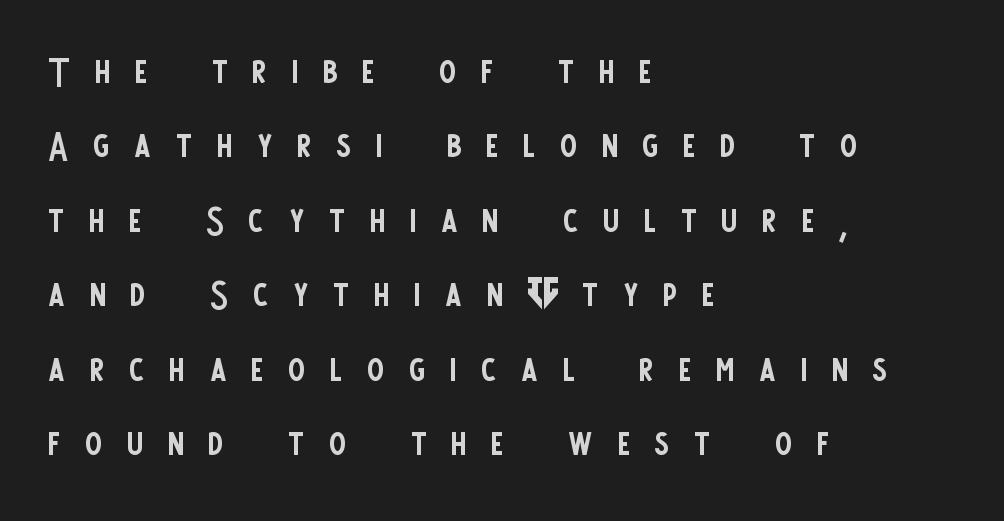
Q: Is the text bold? A: No.
Q: Is the text italic (slanted)? A: No, it is upright.
Q: Is the typeface a serif or a sans-serif typeface? A: Sans-serif.
Q: Is the text underlined? A: No.
Q: How is the paragraph aligned? A: Left-aligned.
Q: Is the spacing between letters normal or unusually wide? A: Unusually wide.
Q: Is the spacing between lines tight, normal or loose? A: Normal.
Q: Width (condensed, normal, or wide)? A: Condensed.
Q: Stroke contrast? A: Low.
Q: x-height? A: Large.
Q: Monospaced? A: No.
